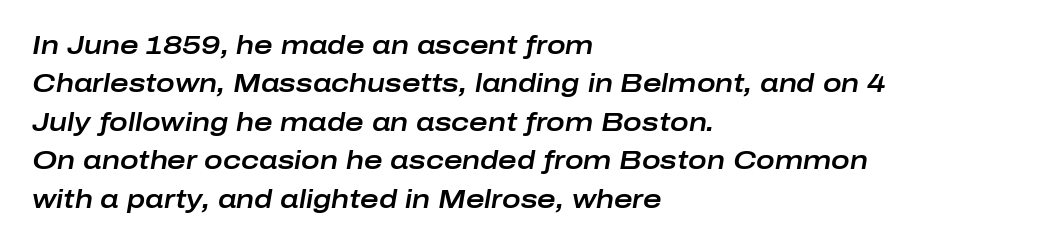
{"italic": "yes", "lean": "right", "slant_degrees": 10, "underline": "no", "align": "left", "line_spacing": "normal", "line_spacing_ratio": 1.54, "letter_spacing": "normal", "letter_spacing_em": 0.0, "glyph_px": 25}
